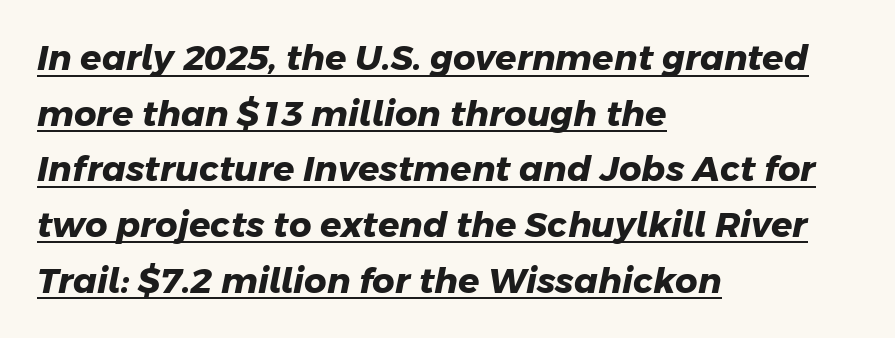
Q: Is the text bold? A: Yes.
Q: Is the typeface a serif or a sans-serif typeface? A: Sans-serif.
Q: Is the text underlined? A: Yes.
Q: How is the paragraph aligned? A: Left-aligned.
Q: Is the spacing between letters normal or unusually wide? A: Normal.
Q: Is the spacing between lines tight, normal or loose? A: Normal.
Q: Width (condensed, normal, or wide)? A: Normal.
Q: Stroke contrast? A: Low.
Q: x-height? A: Medium.
Q: Monospaced? A: No.
